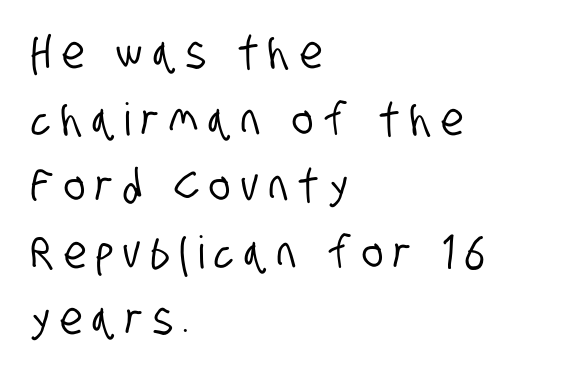
Line spacing here is normal. Look at the tracking — it's clearly loosened, letters drifting apart. Every row of glyphs begins at an identical x-position on the left. The passage shown is typed in a proportional face where columns would drift. Note: no serifs on the glyphs.
